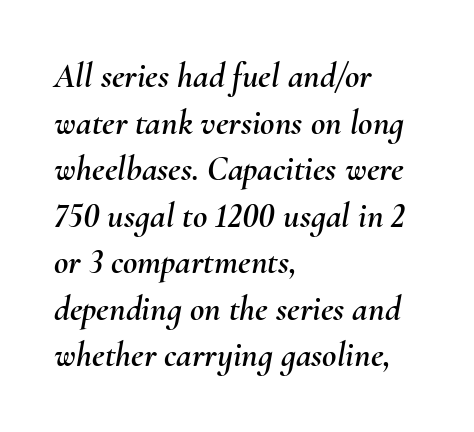
The image shows 35 px text type, italic (leaning right); set left-aligned, normal line spacing (1.33x), normal letter spacing, not underlined; medium stroke contrast and a small x-height.
